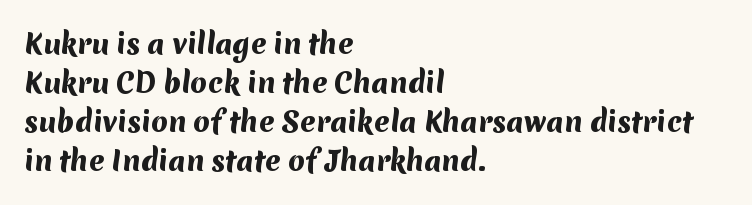
The image shows 27 px bold type; set left-aligned, normal line spacing (1.44x), normal letter spacing, not underlined.
